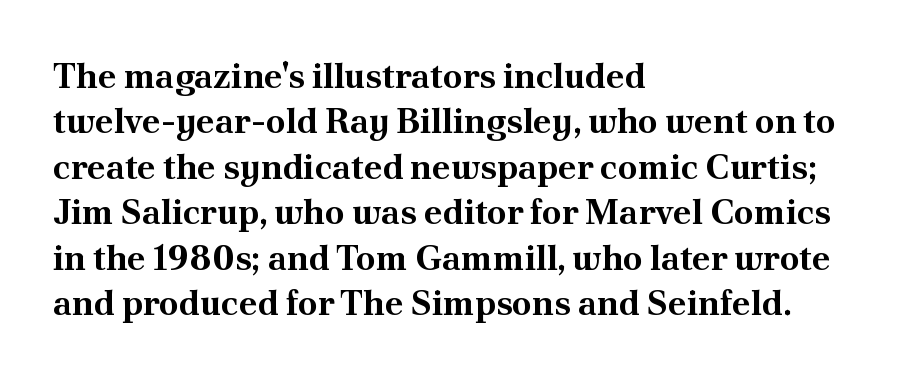
Q: Is the text bold? A: Yes.
Q: Is the text italic (slanted)? A: No, it is upright.
Q: Is the typeface a serif or a sans-serif typeface? A: Serif.
Q: Is the text underlined? A: No.
Q: How is the paragraph aligned? A: Left-aligned.
Q: Is the spacing between letters normal or unusually wide? A: Normal.
Q: Is the spacing between lines tight, normal or loose? A: Normal.
Q: Width (condensed, normal, or wide)? A: Normal.
Q: Stroke contrast? A: Medium.
Q: x-height? A: Small.
Q: Monospaced? A: No.
